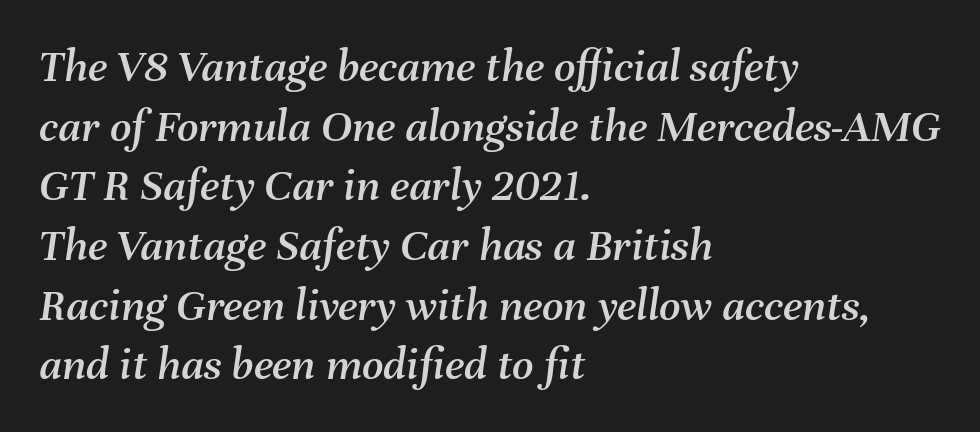
{"italic": "yes", "lean": "right", "slant_degrees": 8, "width": "normal", "stroke_contrast": "medium", "x_height": "medium", "monospaced": "no", "underline": "no", "align": "left", "line_spacing": "normal", "line_spacing_ratio": 1.27, "letter_spacing": "normal", "letter_spacing_em": 0.0, "glyph_px": 47}
